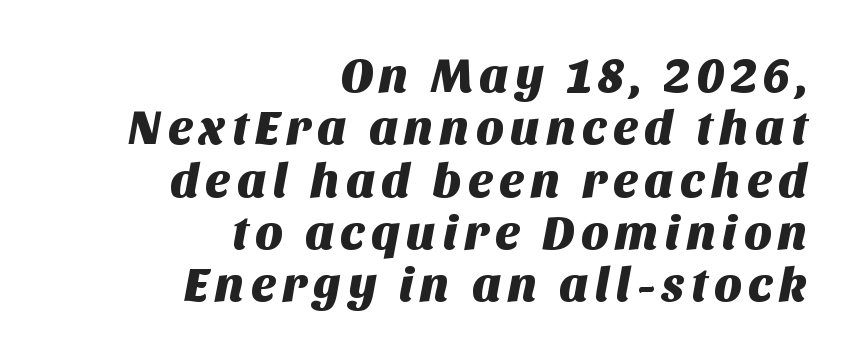
Q: Is the typeface a serif or a sans-serif typeface? A: Sans-serif.
Q: Is the text underlined? A: No.
Q: How is the paragraph aligned? A: Right-aligned.
Q: Is the spacing between lines tight, normal or loose? A: Tight.
Q: Width (condensed, normal, or wide)? A: Normal.
Q: Stroke contrast? A: Medium.
Q: x-height? A: Large.
Q: Monospaced? A: No.
